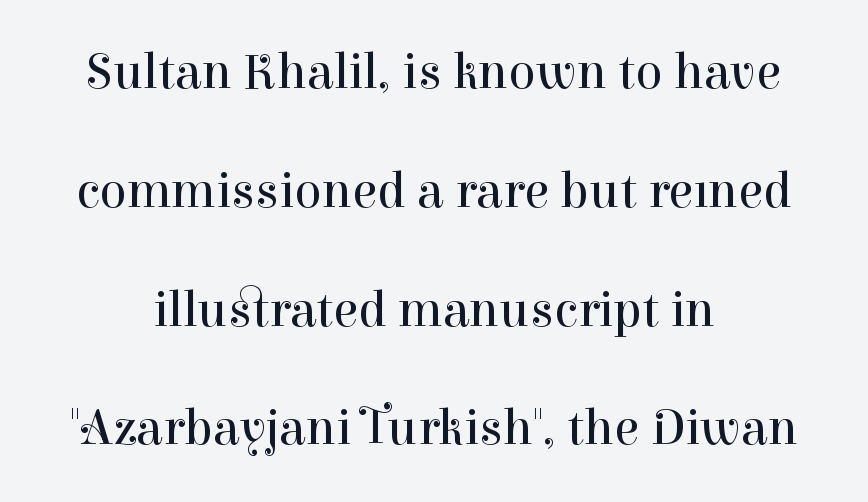
{"serif": "yes", "italic": "no", "bold": "no", "weight": "regular", "width": "normal", "stroke_contrast": "high", "x_height": "medium", "monospaced": "no", "underline": "no", "align": "center", "line_spacing": "loose", "line_spacing_ratio": 2.33, "letter_spacing": "normal", "letter_spacing_em": 0.0, "glyph_px": 51}
